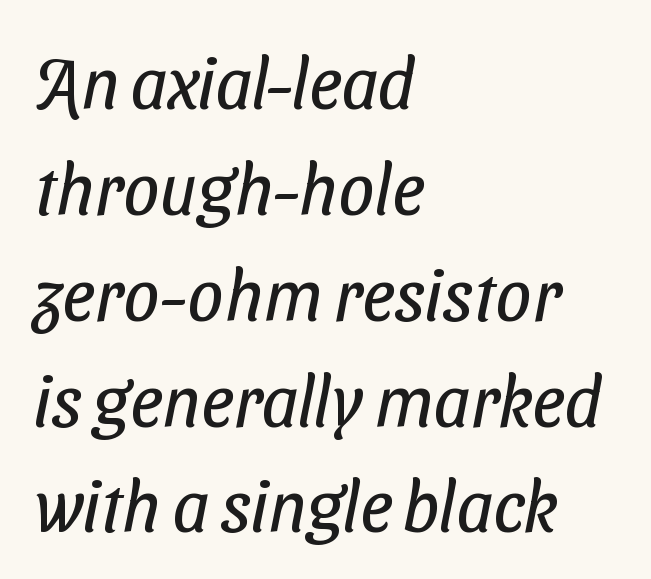
The image shows 72 px regular-weight, condensed sans-serif type; set left-aligned, normal line spacing (1.47x), normal letter spacing, not underlined; low stroke contrast and a medium x-height.
